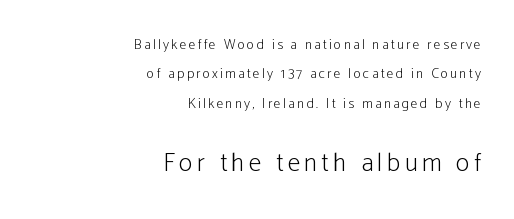
{"italic": "no", "bold": "no", "underline": "no", "align": "right", "line_spacing": "loose", "line_spacing_ratio": 2.09, "larger_block": "second", "size_ratio": 1.86, "glyph_px": 26}
